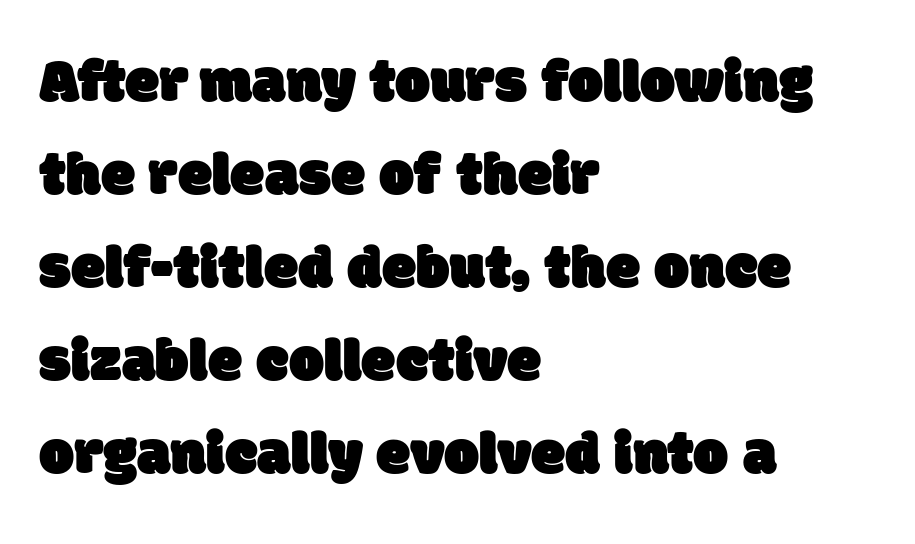
Q: Is the typeface a serif or a sans-serif typeface? A: Sans-serif.
Q: Is the text underlined? A: No.
Q: How is the paragraph aligned? A: Left-aligned.
Q: Is the spacing between letters normal or unusually wide? A: Normal.
Q: Is the spacing between lines tight, normal or loose? A: Normal.
Q: Width (condensed, normal, or wide)? A: Normal.
Q: Stroke contrast? A: Low.
Q: x-height? A: Large.
Q: Monospaced? A: No.
